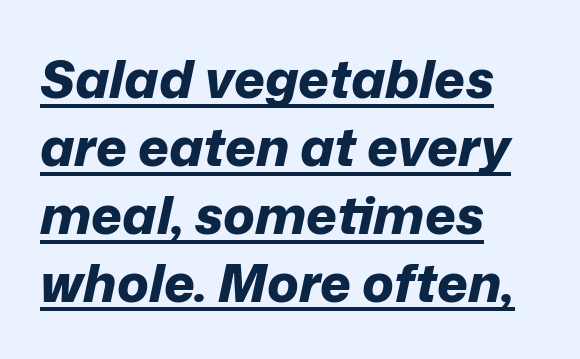
{"italic": "yes", "lean": "right", "slant_degrees": 12, "bold": "yes", "weight": "bold", "width": "normal", "stroke_contrast": "low", "x_height": "medium", "monospaced": "no", "underline": "yes", "align": "left", "line_spacing": "normal", "line_spacing_ratio": 1.28, "letter_spacing": "normal", "letter_spacing_em": 0.0, "glyph_px": 53}
